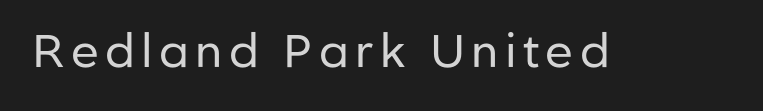
{"serif": "no", "italic": "no", "bold": "no", "weight": "regular", "width": "normal", "stroke_contrast": "low", "x_height": "medium", "monospaced": "no", "underline": "no", "glyph_px": 46}
